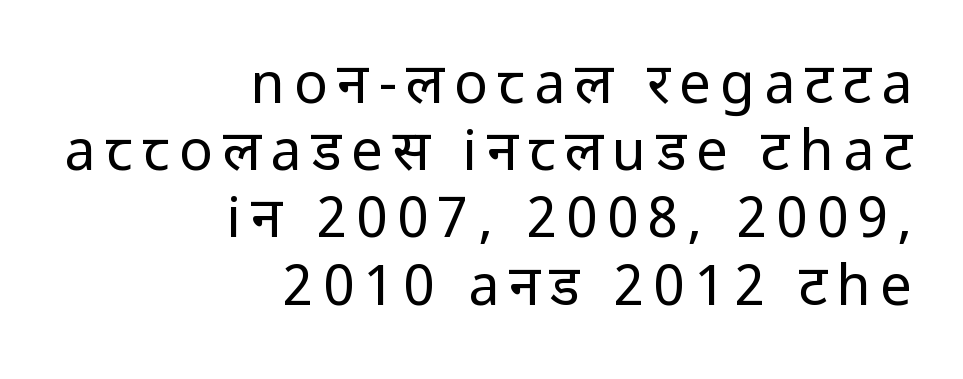
The image shows 56 px regular-weight, condensed sans-serif type, upright; set right-aligned, line spacing 1.2x, not underlined; low stroke contrast.
